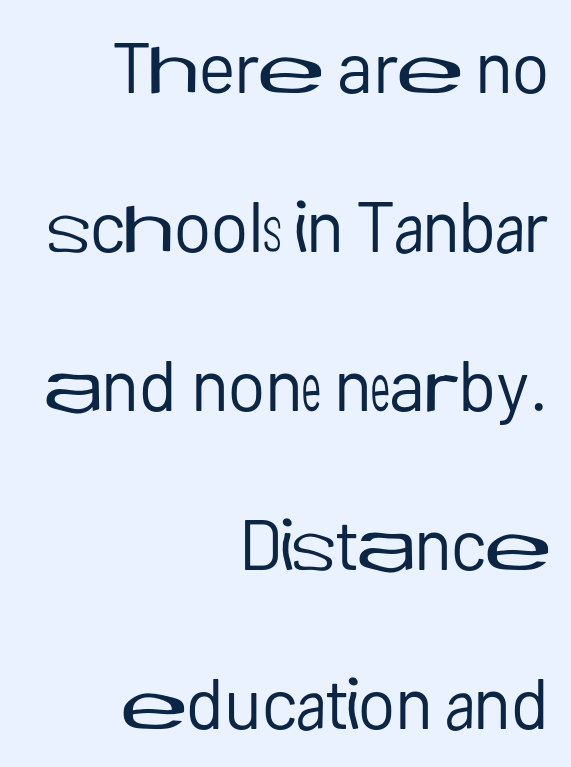
Q: Is the text bold? A: No.
Q: Is the text italic (slanted)? A: No, it is upright.
Q: Is the typeface a serif or a sans-serif typeface? A: Sans-serif.
Q: Is the text underlined? A: No.
Q: How is the paragraph aligned? A: Right-aligned.
Q: Is the spacing between letters normal or unusually wide? A: Normal.
Q: Is the spacing between lines tight, normal or loose? A: Loose.
Q: Width (condensed, normal, or wide)? A: Normal.
Q: Stroke contrast? A: Low.
Q: x-height? A: Medium.
Q: Monospaced? A: No.
